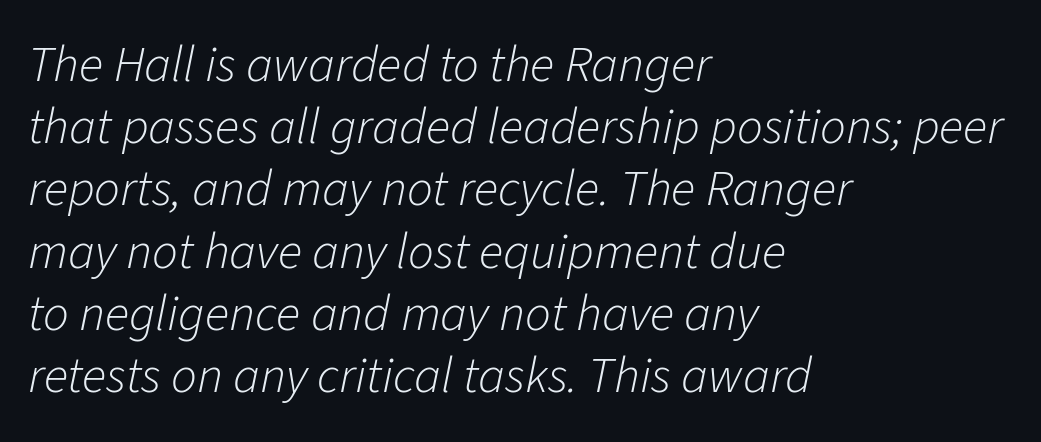
{"italic": "yes", "lean": "right", "slant_degrees": 11, "bold": "no", "weight": "light", "width": "normal", "stroke_contrast": "low", "x_height": "medium", "monospaced": "no", "underline": "no", "align": "left", "line_spacing_ratio": 1.22, "letter_spacing": "normal", "letter_spacing_em": 0.0, "glyph_px": 51}
